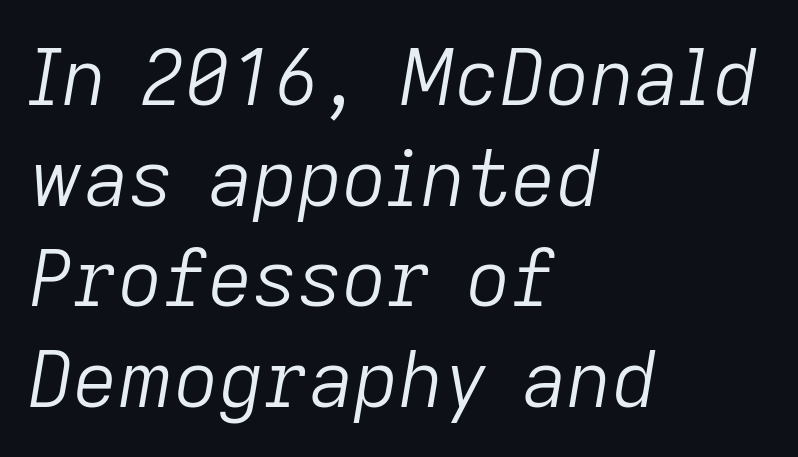
The image shows 78 px light type, italic (leaning right); set left-aligned, normal line spacing (1.29x), normal letter spacing, not underlined; low stroke contrast and a medium x-height.
